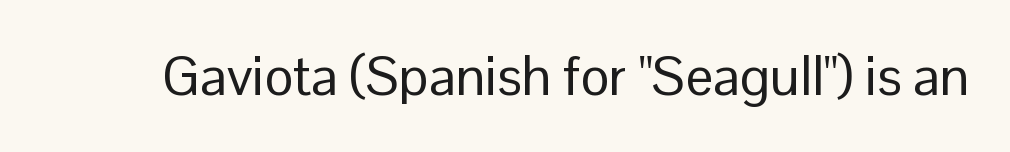
Q: Is the text bold? A: No.
Q: Is the text italic (slanted)? A: No, it is upright.
Q: Is the typeface a serif or a sans-serif typeface? A: Sans-serif.
Q: Is the text underlined? A: No.
Q: Is the spacing between letters normal or unusually wide? A: Normal.
Q: Width (condensed, normal, or wide)? A: Normal.
Q: Stroke contrast? A: Low.
Q: x-height? A: Medium.
Q: Monospaced? A: No.
